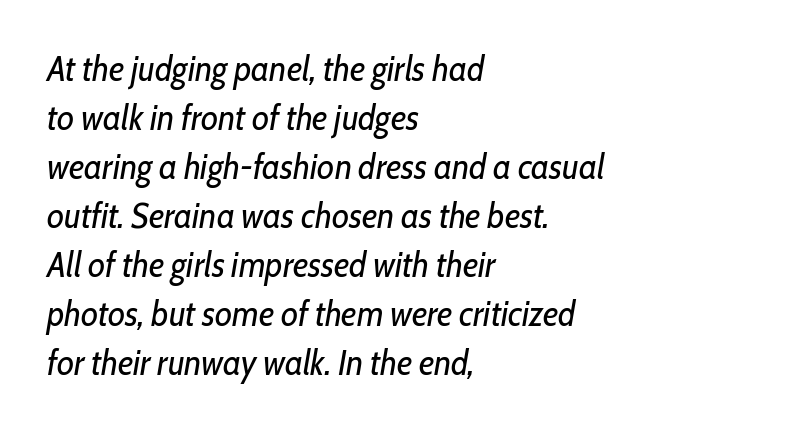
Each word holds together tightly as a unit, with standard inter-letter gaps. In CSS terms this would be text-align: left. Think of a printed novel: that variable character pitch is what you see here. No heavy texture on the line: the type isn't bold. Characters are canted at an angle relative to the baseline's perpendicular.
